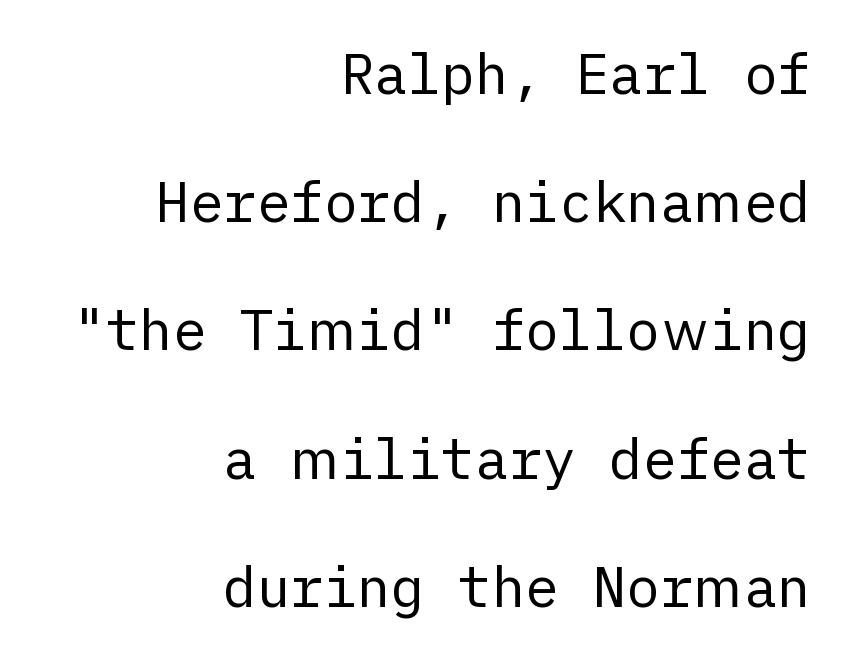
Notice the wide empty band between every row — that's loose leading. These lines are composed in type without serifs. Each line ends at the same right margin while the left side varies. This is not heavy type; no bold has been used. Look at the tracking — it's just the regular setting, nothing added. This is the regular roman posture of the typeface.
